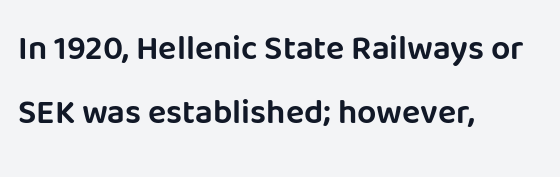
The image shows 34 px sans-serif type, upright; set left-aligned, line spacing 1.87x, normal letter spacing, not underlined; low stroke contrast and a large x-height.
